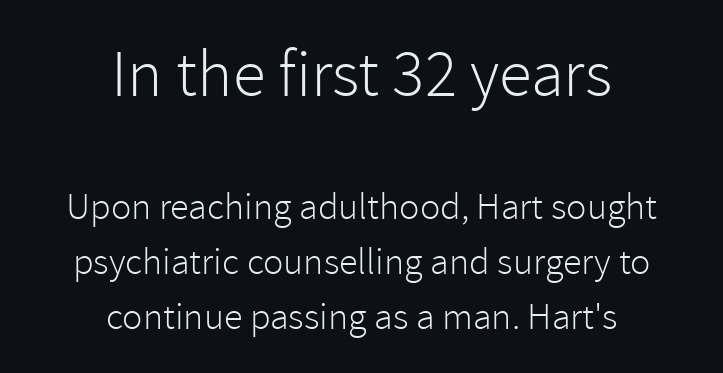
The image shows 67 px light sans-serif type, upright; set centered, normal line spacing (1.45x), normal letter spacing, not underlined; the first (top) block is 1.76x larger; low stroke contrast and a medium x-height.
